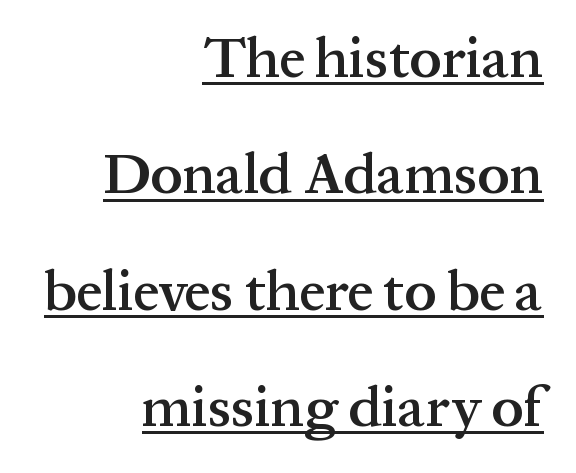
The letters sit at their default tracking, neither squeezed nor spread. Regarding leading, the lines here are spaced well apart. The letters advance in unequal steps, a hallmark of proportional type. A bit beefed up — I'd call it semibold rather than bold. These lines are composed in type with serifs.
